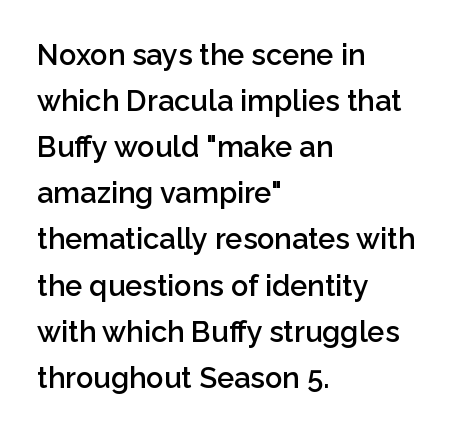
{"serif": "no", "italic": "no", "bold": "semi", "weight": "semibold", "width": "normal", "stroke_contrast": "low", "x_height": "medium", "monospaced": "no", "underline": "no", "align": "left", "line_spacing": "normal", "line_spacing_ratio": 1.59, "letter_spacing": "normal", "letter_spacing_em": 0.0, "glyph_px": 29}
